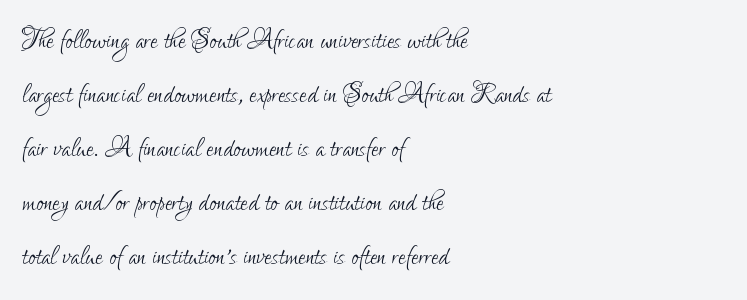
The image shows 34 px light, condensed sans-serif type; set left-aligned, normal line spacing (1.59x), normal letter spacing, not underlined; low stroke contrast and a small x-height.
